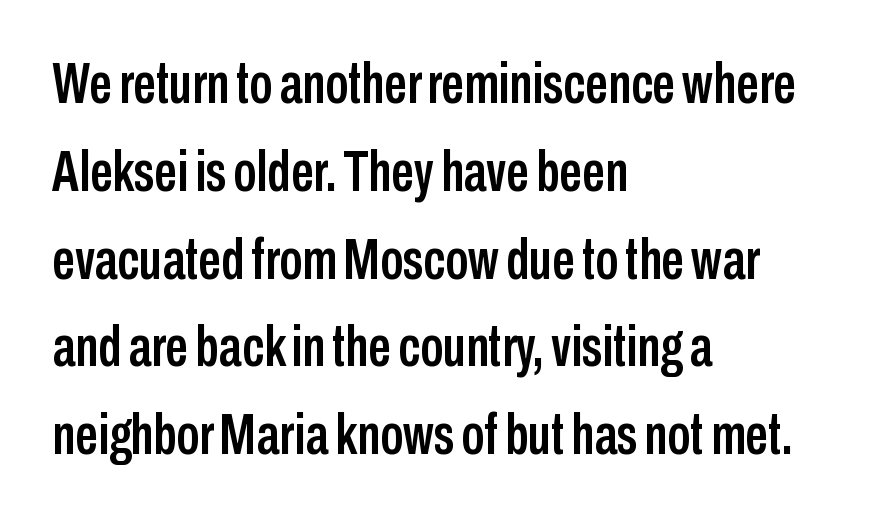
Q: Is the text italic (slanted)? A: No, it is upright.
Q: Is the typeface a serif or a sans-serif typeface? A: Sans-serif.
Q: Is the text underlined? A: No.
Q: How is the paragraph aligned? A: Left-aligned.
Q: Is the spacing between letters normal or unusually wide? A: Normal.
Q: Is the spacing between lines tight, normal or loose? A: Normal.
Q: Width (condensed, normal, or wide)? A: Condensed.
Q: Stroke contrast? A: Low.
Q: x-height? A: Medium.
Q: Monospaced? A: No.
